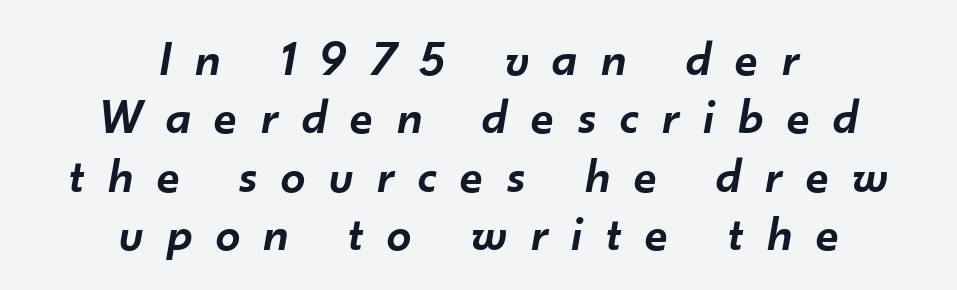
The image shows 49 px semibold type, italic (leaning right); set centered, line spacing 1.19x, unusually wide letter spacing (+0.49 em), not underlined; low stroke contrast and a small x-height.
